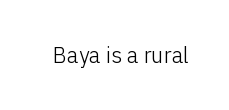
Q: Is the text bold? A: No.
Q: Is the text italic (slanted)? A: No, it is upright.
Q: Is the text underlined? A: No.
Q: Is the spacing between letters normal or unusually wide? A: Normal.
